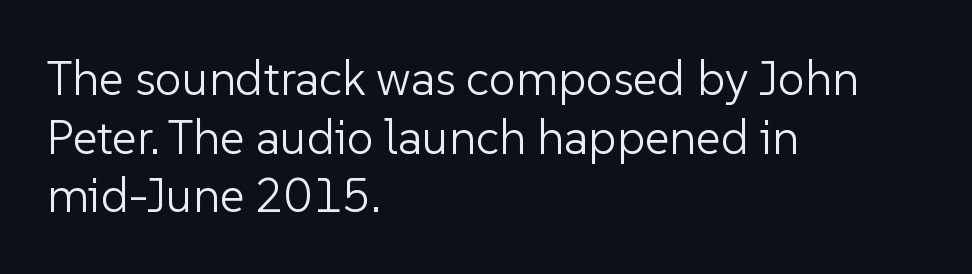
The image shows 48 px light sans-serif type, upright; set left-aligned, line spacing 1.22x, normal letter spacing, not underlined; low stroke contrast and a medium x-height.
